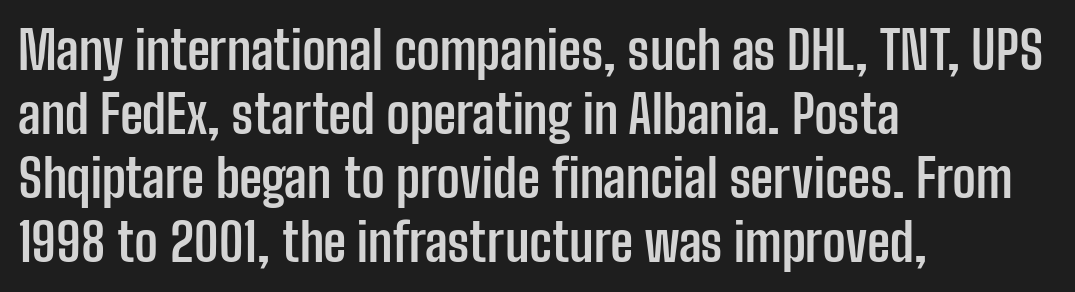
Students, note that the glyphs here touch the page at normal intervals. Varying glyph widths throughout — classic text-font behaviour. Every letter is thick-stroked: bold, no question. Posture: vertical. Only glyphs here, with clear space below each row.
